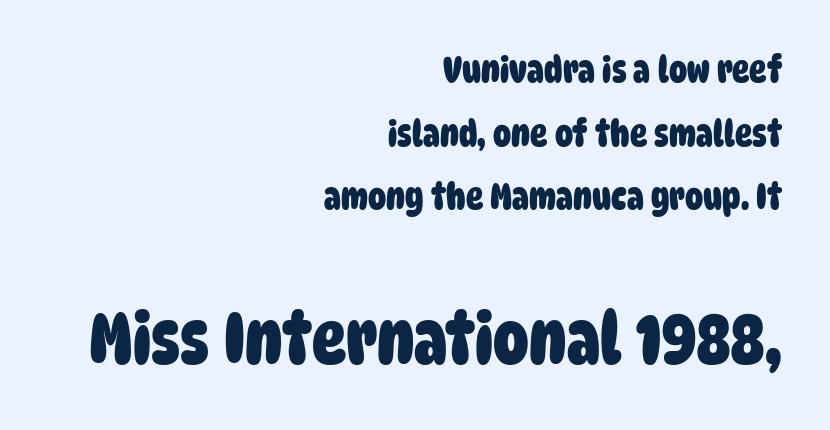
Q: Is the text bold? A: Yes.
Q: Is the typeface a serif or a sans-serif typeface? A: Sans-serif.
Q: Is the text underlined? A: No.
Q: How is the paragraph aligned? A: Right-aligned.
Q: Is the spacing between letters normal or unusually wide? A: Normal.
Q: Which block of text is set in a larger size, the first (top) or the second (bottom)? A: The second (bottom) one.
Q: Width (condensed, normal, or wide)? A: Condensed.
Q: Stroke contrast? A: Low.
Q: x-height? A: Large.
Q: Monospaced? A: No.
